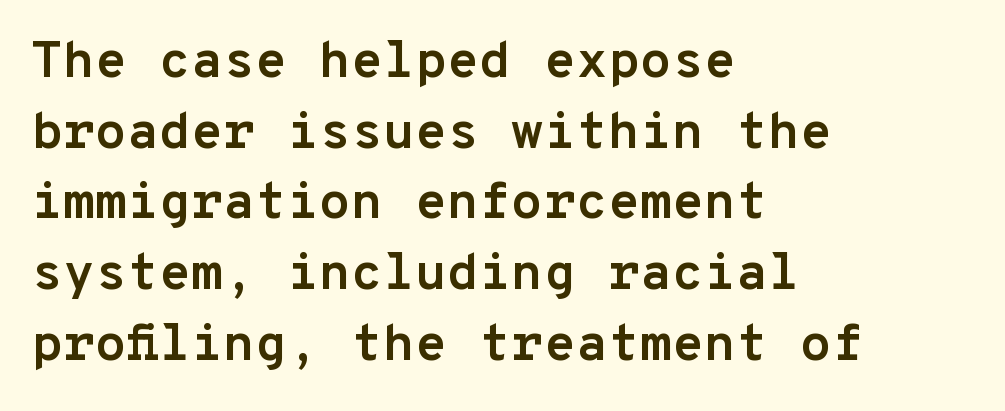
Q: Is the text bold? A: Yes.
Q: Is the text italic (slanted)? A: No, it is upright.
Q: Is the typeface a serif or a sans-serif typeface? A: Sans-serif.
Q: Is the text underlined? A: No.
Q: How is the paragraph aligned? A: Left-aligned.
Q: Is the spacing between letters normal or unusually wide? A: Normal.
Q: Is the spacing between lines tight, normal or loose? A: Normal.
Q: Width (condensed, normal, or wide)? A: Normal.
Q: Stroke contrast? A: Low.
Q: x-height? A: Medium.
Q: Monospaced? A: Yes.
